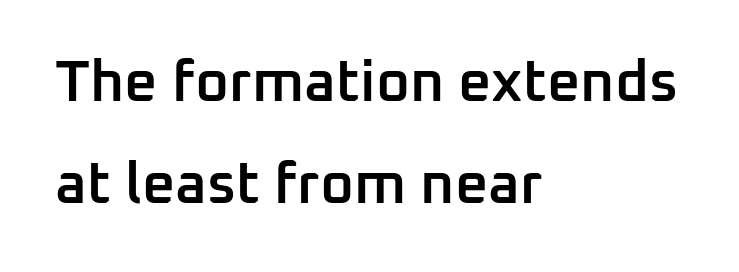
The image shows 58 px semibold sans-serif type, upright; set left-aligned, line spacing 1.76x, normal letter spacing, not underlined; low stroke contrast and a medium x-height.
